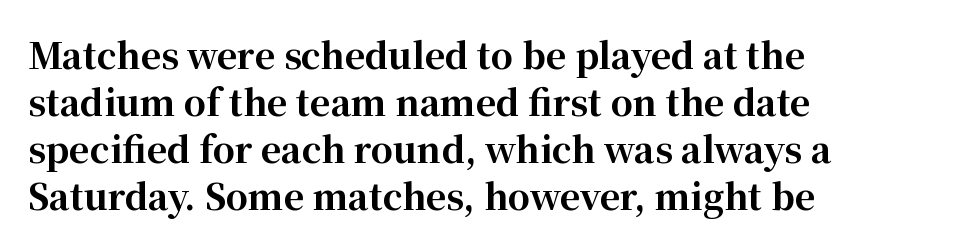
The font's upright variant was chosen for this text. Anything drawn beneath the words? Only blank space. The rendering uses a bold face; every stroke is thick and dark. The typesetter chose a ragged-right arrangement here.
